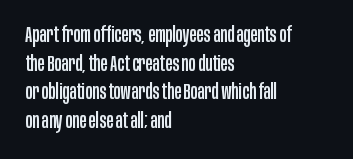
The rendering keeps characters at their native spacing. Does the lettering tilt? It doesn't — this is upright. Descender tails drop into unmarked territory. The lines sit at an ordinary, default distance from one another. One-word summary of the alignment: left.
